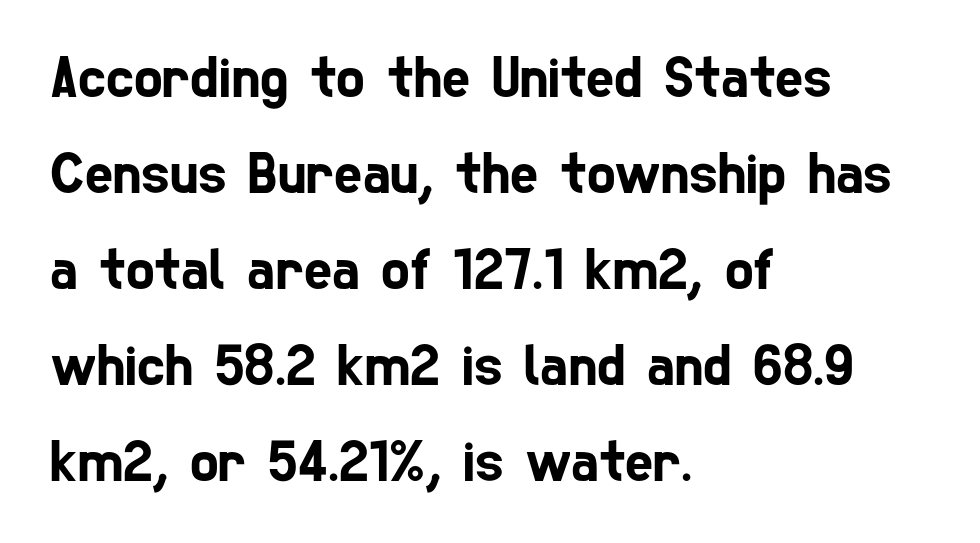
{"serif": "no", "width": "condensed", "stroke_contrast": "low", "x_height": "medium", "monospaced": "no", "underline": "no", "align": "left", "line_spacing": "normal", "line_spacing_ratio": 1.6, "letter_spacing": "normal", "letter_spacing_em": 0.0, "glyph_px": 60}
